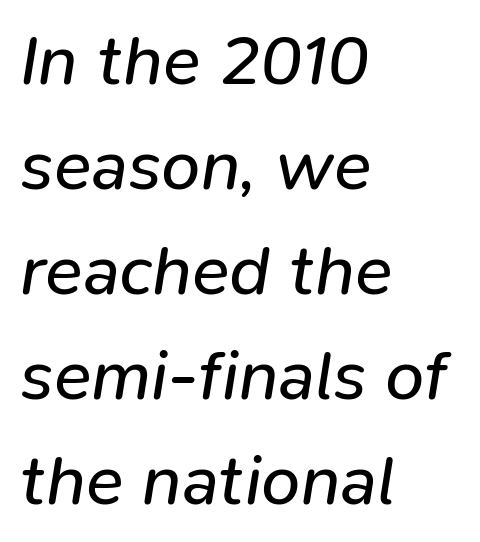
Q: Is the text bold? A: No.
Q: Is the text italic (slanted)? A: Yes, it leans right by about 9 degrees.
Q: Is the text underlined? A: No.
Q: How is the paragraph aligned? A: Left-aligned.
Q: Is the spacing between letters normal or unusually wide? A: Normal.
Q: Is the spacing between lines tight, normal or loose? A: Normal.
Q: Width (condensed, normal, or wide)? A: Normal.
Q: Stroke contrast? A: Low.
Q: x-height? A: Medium.
Q: Monospaced? A: No.
